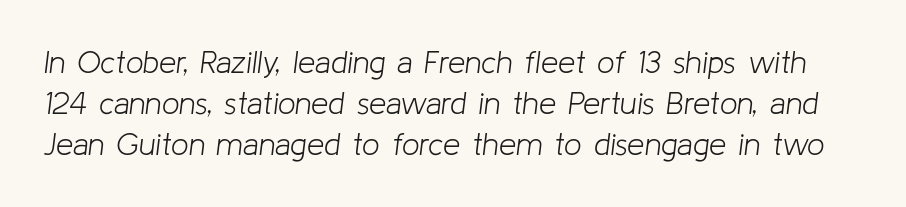
Compared with typical body copy, the letter spacing here is the same. The letters advance in unequal steps, a hallmark of proportional type. The weight would be labelled regular, book, light, or lighter still. The designer left line spacing at the default. Posture: slanted.
